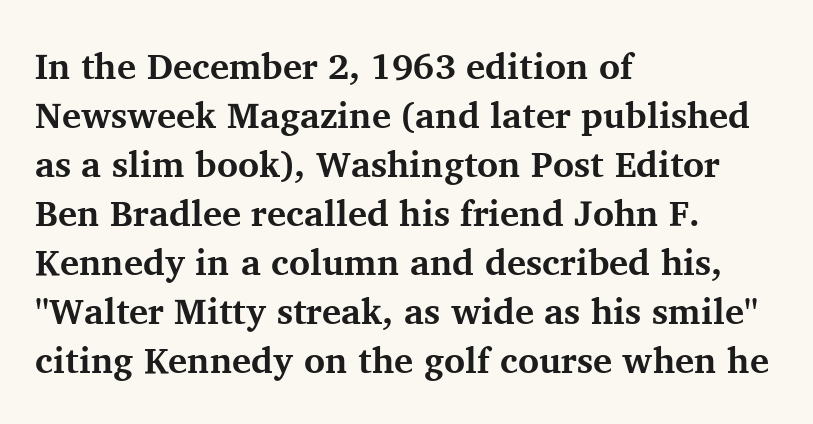
Q: Is the text bold? A: Yes.
Q: Is the text italic (slanted)? A: No, it is upright.
Q: Is the typeface a serif or a sans-serif typeface? A: Serif.
Q: Is the text underlined? A: No.
Q: How is the paragraph aligned? A: Left-aligned.
Q: Is the spacing between letters normal or unusually wide? A: Normal.
Q: Is the spacing between lines tight, normal or loose? A: Normal.
Q: Width (condensed, normal, or wide)? A: Normal.
Q: Stroke contrast? A: Medium.
Q: x-height? A: Medium.
Q: Monospaced? A: No.
